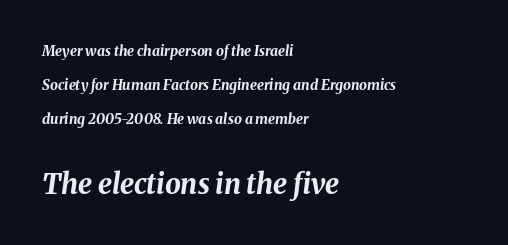
{"italic": "yes", "lean": "right", "slant_degrees": 8, "bold": "yes", "weight": "bold", "width": "normal", "stroke_contrast": "medium", "x_height": "medium", "monospaced": "no", "underline": "no", "align": "left", "line_spacing": "loose", "line_spacing_ratio": 2.42, "letter_spacing": "normal", "letter_spacing_em": 0.0, "larger_block": "second", "size_ratio": 2.0, "glyph_px": 28}
